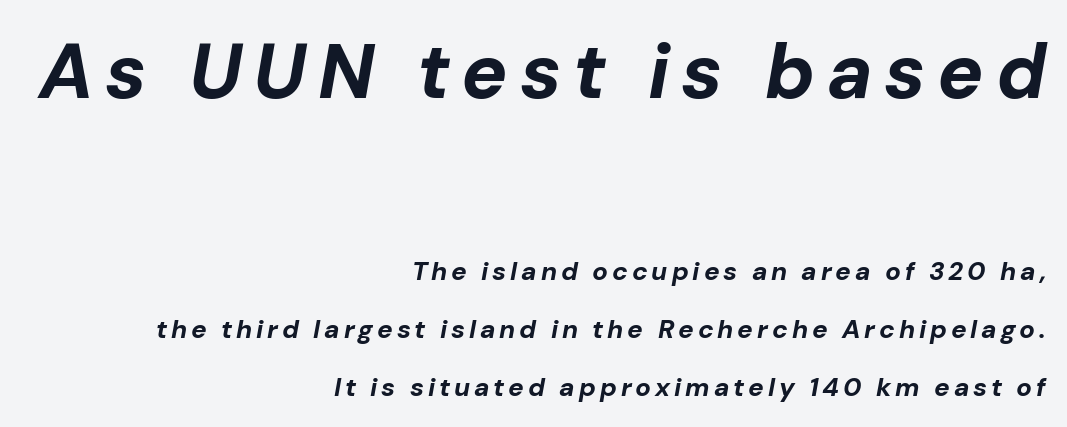
Q: Is the text bold? A: Yes.
Q: Is the text italic (slanted)? A: Yes, it leans right by about 10 degrees.
Q: Is the text underlined? A: No.
Q: How is the paragraph aligned? A: Right-aligned.
Q: Is the spacing between lines tight, normal or loose? A: Loose.
Q: Which block of text is set in a larger size, the first (top) or the second (bottom)? A: The first (top) one.
Q: Width (condensed, normal, or wide)? A: Normal.
Q: Stroke contrast? A: Low.
Q: x-height? A: Medium.
Q: Monospaced? A: No.
